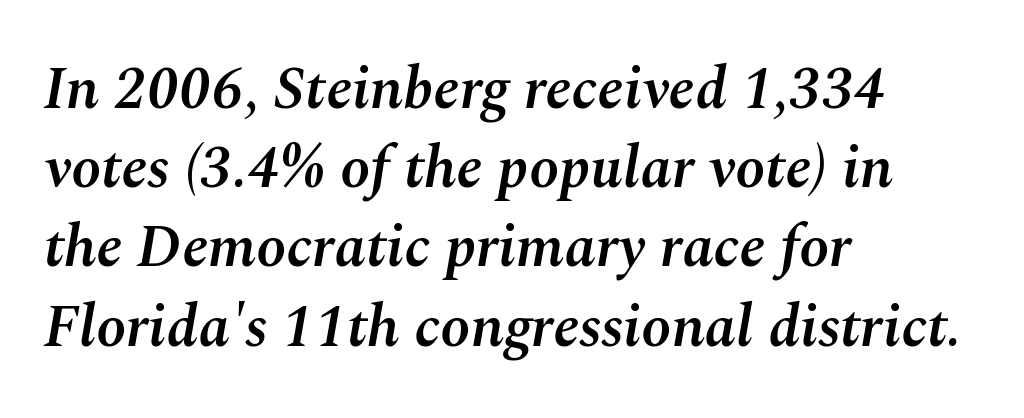
The image shows 60 px semibold type, italic (leaning right); set left-aligned, normal line spacing (1.32x), normal letter spacing, not underlined; medium stroke contrast and a medium x-height.
